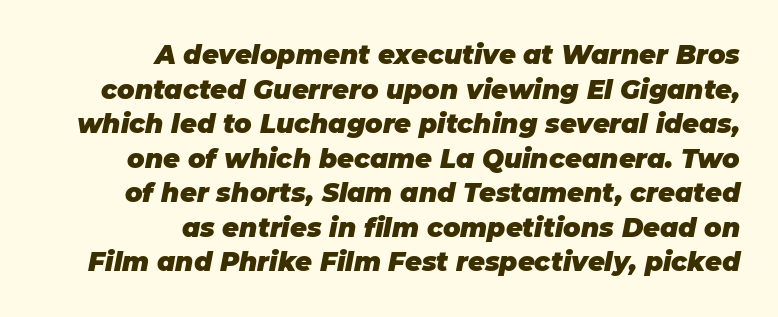
The image shows 26 px bold type, italic (leaning right); set right-aligned, normal line spacing (1.33x), normal letter spacing, not underlined.
